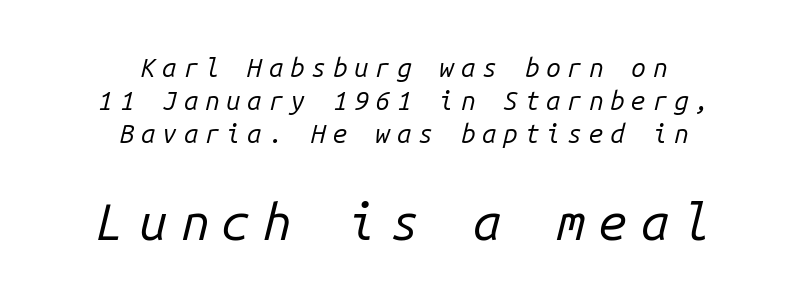
Q: Is the text bold? A: No.
Q: Is the text italic (slanted)? A: Yes, it leans right by about 14 degrees.
Q: Is the text underlined? A: No.
Q: How is the paragraph aligned? A: Centered.
Q: Is the spacing between letters normal or unusually wide? A: Unusually wide.
Q: Is the spacing between lines tight, normal or loose? A: Normal.
Q: Which block of text is set in a larger size, the first (top) or the second (bottom)? A: The second (bottom) one.
Q: Width (condensed, normal, or wide)? A: Normal.
Q: Stroke contrast? A: Low.
Q: x-height? A: Medium.
Q: Monospaced? A: Yes.
